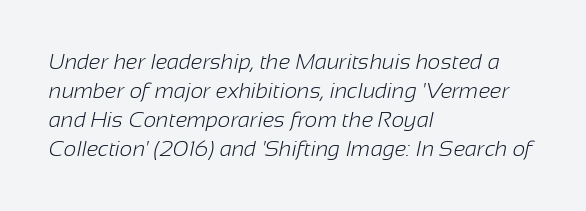
Q: Is the text bold? A: No.
Q: Is the text underlined? A: No.
Q: How is the paragraph aligned? A: Left-aligned.
Q: Is the spacing between letters normal or unusually wide? A: Normal.
Q: Is the spacing between lines tight, normal or loose? A: Normal.
